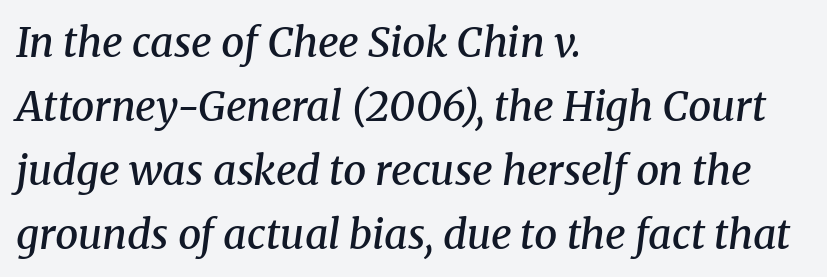
{"serif": "yes", "italic": "yes", "lean": "right", "slant_degrees": 8, "bold": "semi", "weight": "semibold", "width": "normal", "stroke_contrast": "medium", "x_height": "medium", "monospaced": "no", "underline": "no", "align": "left", "line_spacing": "normal", "line_spacing_ratio": 1.56, "letter_spacing": "normal", "letter_spacing_em": 0.0, "glyph_px": 41}
